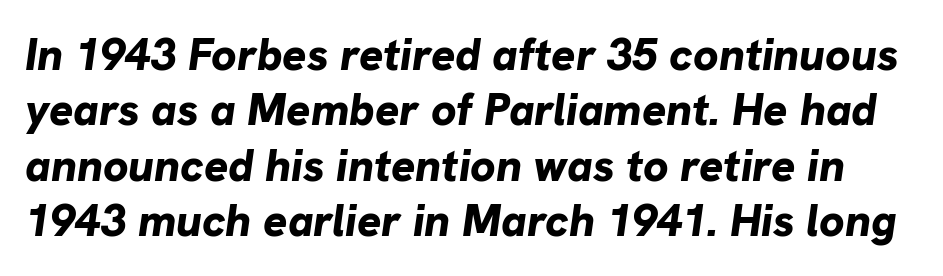
{"italic": "yes", "lean": "right", "slant_degrees": 8, "bold": "yes", "weight": "bold", "width": "normal", "stroke_contrast": "low", "x_height": "medium", "monospaced": "no", "underline": "no", "line_spacing_ratio": 1.23, "letter_spacing": "normal", "letter_spacing_em": 0.0, "glyph_px": 45}
